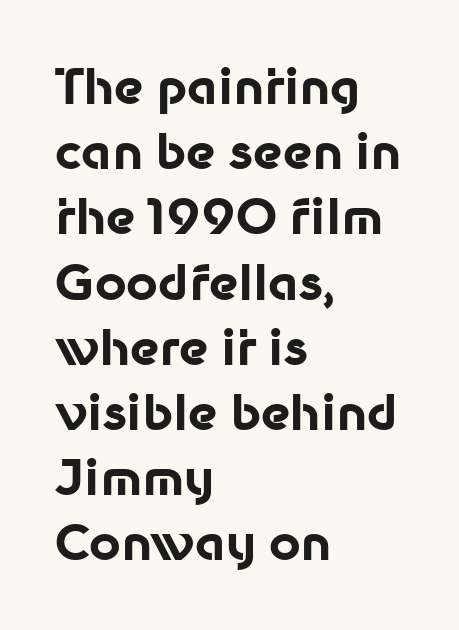
Q: Is the text bold? A: Yes.
Q: Is the text italic (slanted)? A: No, it is upright.
Q: Is the typeface a serif or a sans-serif typeface? A: Sans-serif.
Q: Is the text underlined? A: No.
Q: How is the paragraph aligned? A: Left-aligned.
Q: Is the spacing between letters normal or unusually wide? A: Normal.
Q: Is the spacing between lines tight, normal or loose? A: Normal.
Q: Width (condensed, normal, or wide)? A: Normal.
Q: Stroke contrast? A: Low.
Q: x-height? A: Medium.
Q: Monospaced? A: No.
